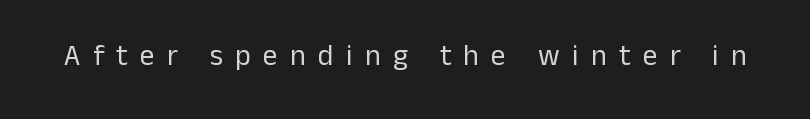
The image shows 29 px regular-weight sans-serif type, upright; set unusually wide letter spacing (+0.43 em), not underlined; low stroke contrast and a medium x-height.
